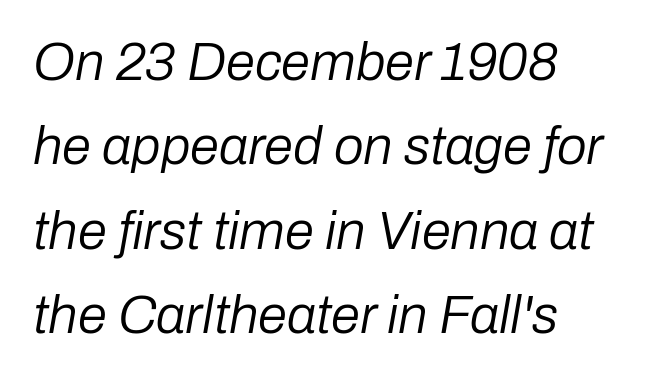
The letterforms sit shoulder to shoulder at normal distance. Is there much room between lines? A standard amount, neither cramped nor airy. Stems and bowls with no extra thickness — not bold. Where is the straight margin? On the left. The letters advance in unequal steps, a hallmark of proportional type.
